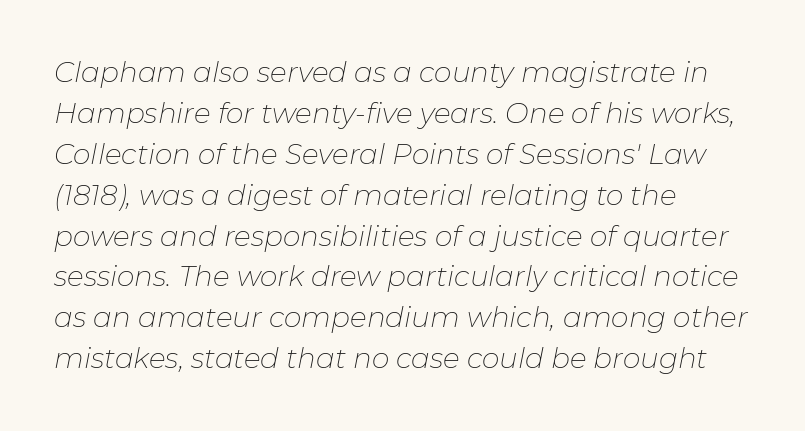
Q: Is the text bold? A: No.
Q: Is the text italic (slanted)? A: Yes, it leans right by about 11 degrees.
Q: Is the text underlined? A: No.
Q: How is the paragraph aligned? A: Left-aligned.
Q: Is the spacing between letters normal or unusually wide? A: Normal.
Q: Is the spacing between lines tight, normal or loose? A: Normal.
Q: Width (condensed, normal, or wide)? A: Normal.
Q: Stroke contrast? A: Low.
Q: x-height? A: Medium.
Q: Monospaced? A: No.
